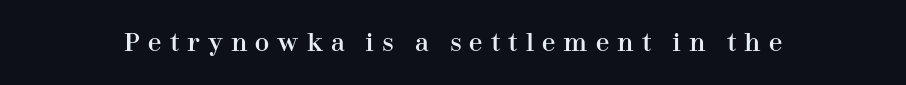
Does extra space separate the letters? Yes, quite a lot of it. The lettering stays uniformly vertical, giving the passage a roman look. The strip under each line holds only bare page.
